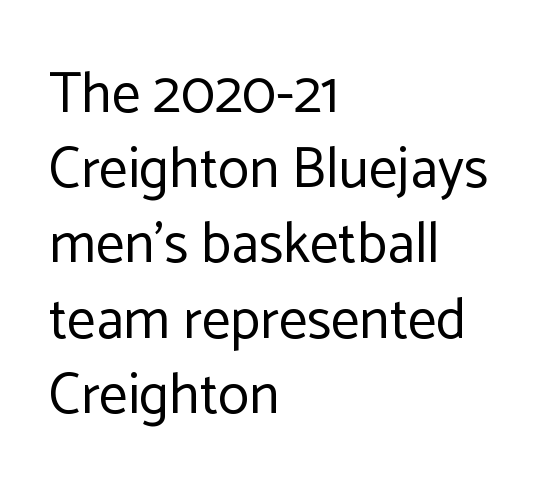
Q: Is the text bold? A: No.
Q: Is the text italic (slanted)? A: No, it is upright.
Q: Is the typeface a serif or a sans-serif typeface? A: Sans-serif.
Q: Is the text underlined? A: No.
Q: How is the paragraph aligned? A: Left-aligned.
Q: Is the spacing between letters normal or unusually wide? A: Normal.
Q: Is the spacing between lines tight, normal or loose? A: Normal.
Q: Width (condensed, normal, or wide)? A: Normal.
Q: Stroke contrast? A: Low.
Q: x-height? A: Medium.
Q: Monospaced? A: No.
